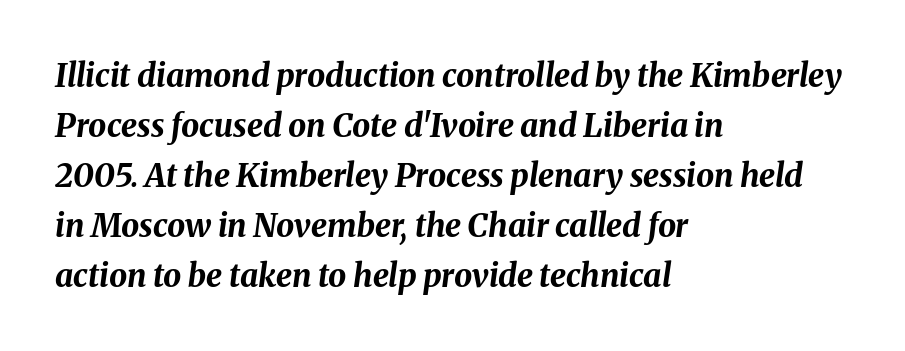
The image shows 32 px bold type, italic (leaning right); set left-aligned, normal line spacing (1.56x), normal letter spacing, not underlined; medium stroke contrast and a medium x-height.
